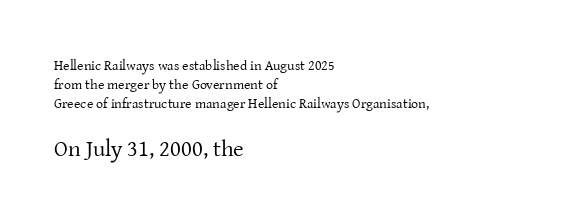
{"italic": "no", "bold": "no", "underline": "no", "align": "left", "line_spacing": "normal", "line_spacing_ratio": 1.36, "letter_spacing": "normal", "letter_spacing_em": 0.0, "larger_block": "second", "size_ratio": 1.64, "glyph_px": 23}
